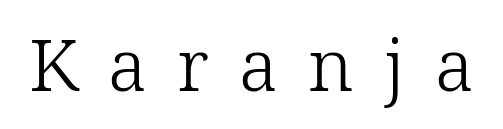
{"serif": "yes", "italic": "no", "bold": "no", "weight": "light", "width": "normal", "stroke_contrast": "low", "x_height": "medium", "monospaced": "no", "underline": "no", "letter_spacing": "wide", "letter_spacing_em": 0.42, "glyph_px": 72}
